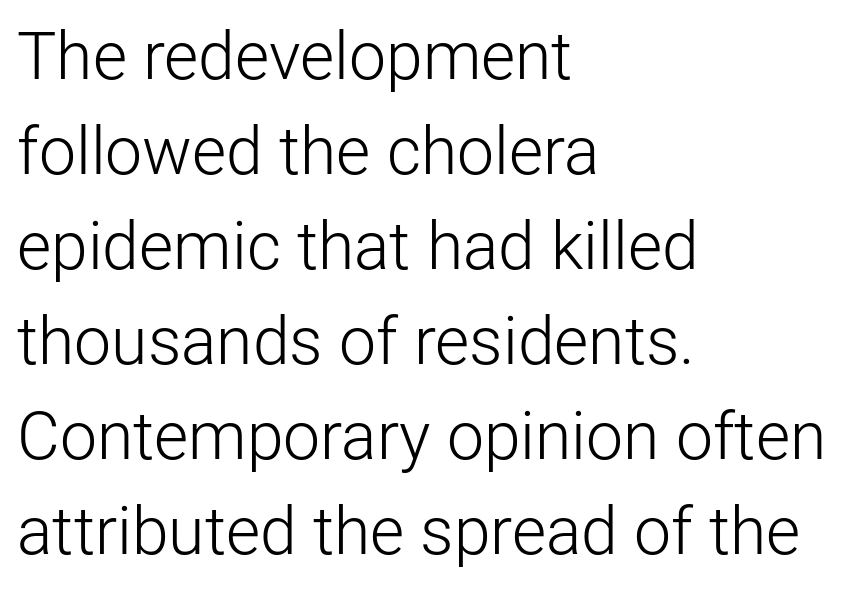
Q: Is the text bold? A: No.
Q: Is the text italic (slanted)? A: No, it is upright.
Q: Is the typeface a serif or a sans-serif typeface? A: Sans-serif.
Q: Is the text underlined? A: No.
Q: How is the paragraph aligned? A: Left-aligned.
Q: Is the spacing between letters normal or unusually wide? A: Normal.
Q: Is the spacing between lines tight, normal or loose? A: Normal.
Q: Width (condensed, normal, or wide)? A: Normal.
Q: Stroke contrast? A: Low.
Q: x-height? A: Medium.
Q: Monospaced? A: No.
